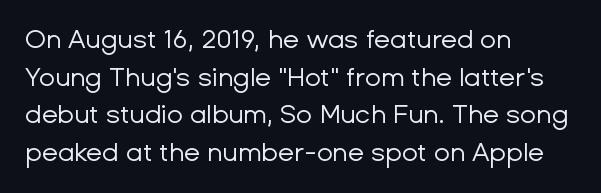
{"italic": "no", "bold": "no", "underline": "no", "align": "left", "line_spacing": "normal", "line_spacing_ratio": 1.45, "letter_spacing": "normal", "letter_spacing_em": 0.0, "glyph_px": 26}
